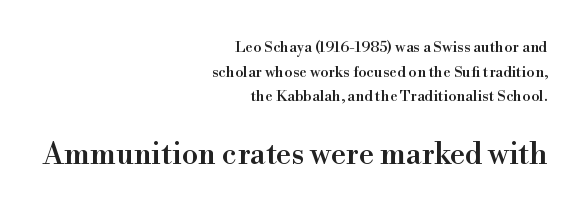
Q: Is the text italic (slanted)? A: No, it is upright.
Q: Is the typeface a serif or a sans-serif typeface? A: Serif.
Q: Is the text underlined? A: No.
Q: How is the paragraph aligned? A: Right-aligned.
Q: Is the spacing between letters normal or unusually wide? A: Normal.
Q: Is the spacing between lines tight, normal or loose? A: Normal.
Q: Which block of text is set in a larger size, the first (top) or the second (bottom)? A: The second (bottom) one.
Q: Width (condensed, normal, or wide)? A: Normal.
Q: x-height? A: Small.
Q: Monospaced? A: No.
